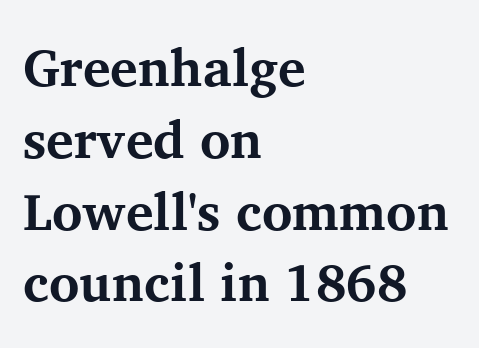
{"serif": "yes", "italic": "no", "bold": "yes", "weight": "bold", "width": "normal", "stroke_contrast": "medium", "x_height": "medium", "monospaced": "no", "underline": "no", "align": "left", "line_spacing": "normal", "line_spacing_ratio": 1.38, "letter_spacing": "normal", "letter_spacing_em": 0.0, "glyph_px": 52}
